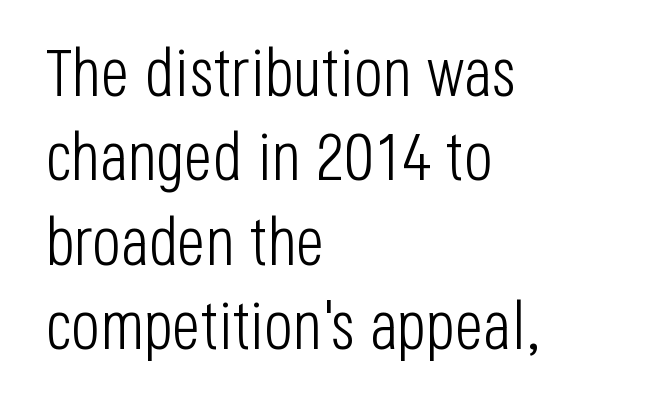
Q: Is the text bold? A: No.
Q: Is the text italic (slanted)? A: No, it is upright.
Q: Is the typeface a serif or a sans-serif typeface? A: Sans-serif.
Q: Is the text underlined? A: No.
Q: How is the paragraph aligned? A: Left-aligned.
Q: Is the spacing between letters normal or unusually wide? A: Normal.
Q: Width (condensed, normal, or wide)? A: Condensed.
Q: Stroke contrast? A: Low.
Q: x-height? A: Large.
Q: Monospaced? A: No.
